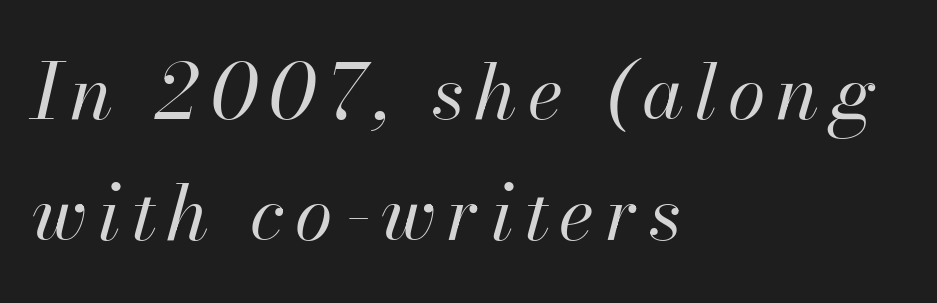
The image shows 77 px regular-weight type, italic (leaning right); set left-aligned, normal line spacing (1.57x), not underlined; high stroke contrast and a small x-height.
